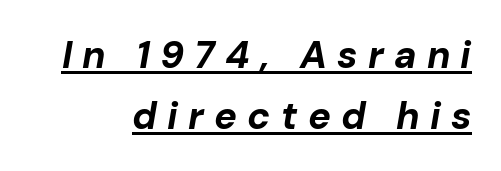
Q: Is the text bold? A: Yes.
Q: Is the text italic (slanted)? A: Yes, it leans right by about 10 degrees.
Q: Is the text underlined? A: Yes.
Q: How is the paragraph aligned? A: Right-aligned.
Q: Is the spacing between letters normal or unusually wide? A: Unusually wide.
Q: Is the spacing between lines tight, normal or loose? A: Normal.
Q: Width (condensed, normal, or wide)? A: Normal.
Q: Stroke contrast? A: Low.
Q: x-height? A: Medium.
Q: Monospaced? A: No.
